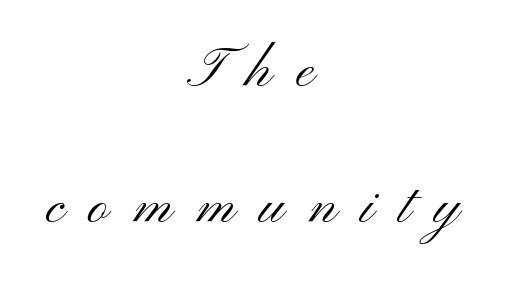
{"serif": "no", "bold": "no", "weight": "light", "width": "wide", "stroke_contrast": "medium", "x_height": "small", "monospaced": "no", "underline": "no", "align": "center", "line_spacing": "loose", "line_spacing_ratio": 2.48, "letter_spacing": "wide", "letter_spacing_em": 0.45, "glyph_px": 55}
